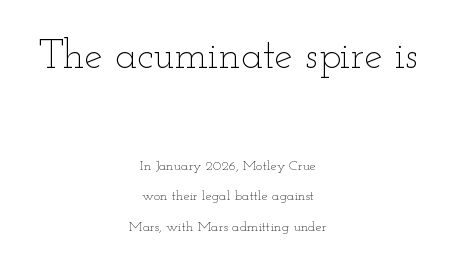
The image shows 41 px thin, wide type, upright; set centered, loose line spacing (2.17x), normal letter spacing, not underlined; the first (top) block is 2.93x larger; low stroke contrast and a small x-height.
